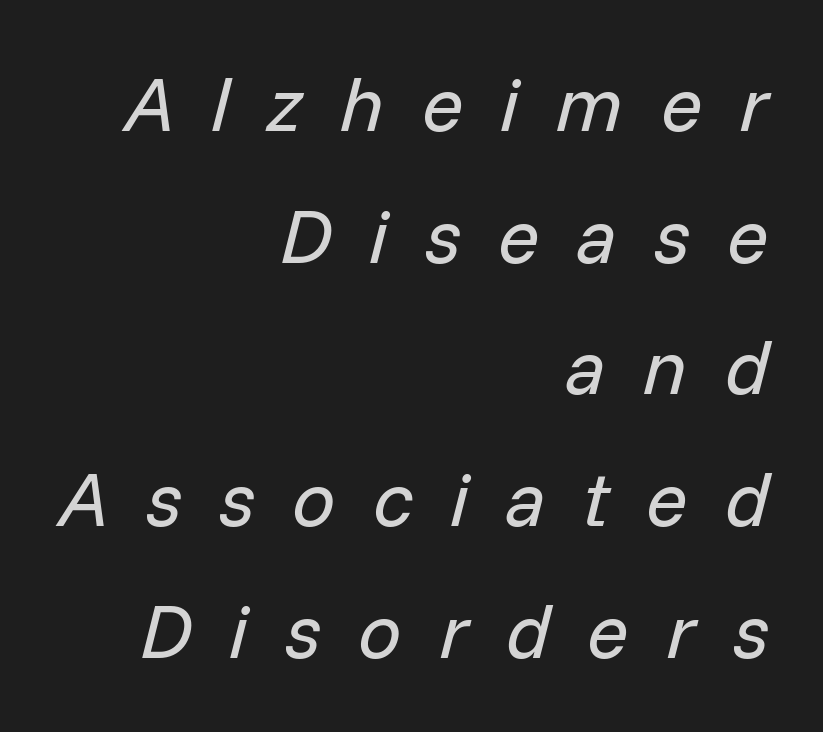
Q: Is the text bold? A: No.
Q: Is the text italic (slanted)? A: Yes, it leans right by about 14 degrees.
Q: Is the text underlined? A: No.
Q: How is the paragraph aligned? A: Right-aligned.
Q: Is the spacing between letters normal or unusually wide? A: Unusually wide.
Q: Width (condensed, normal, or wide)? A: Normal.
Q: Stroke contrast? A: Low.
Q: x-height? A: Medium.
Q: Monospaced? A: No.
